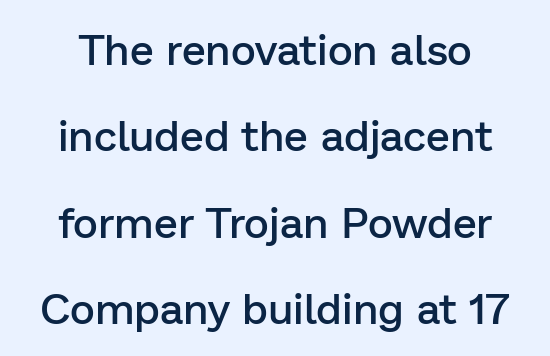
These lines are rendered in a variable-pitch font. Notice the wide empty band between every row — that's loose leading. In terms of weight, the rendering is demibold, just under bold. Lines of text with bare space underneath.
